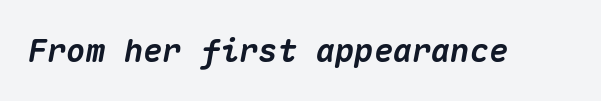
Each letter, wide or thin by design, is forced into the same width here. The strokes are fattened all the way to bold. Caption: standard tracking, unaltered. Nobody drew a line under any word here. Style check: oblique.
